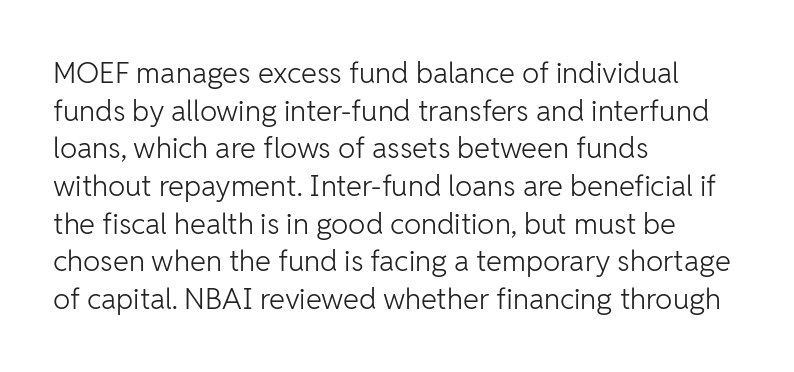
The image shows 29 px light sans-serif type, upright; set left-aligned, normal line spacing (1.3x), normal letter spacing, not underlined; low stroke contrast and a medium x-height.
